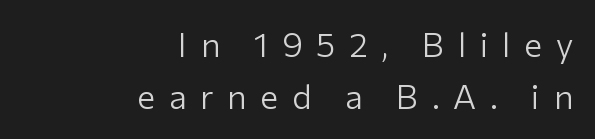
{"serif": "no", "italic": "no", "bold": "no", "weight": "light", "width": "normal", "stroke_contrast": "low", "x_height": "medium", "monospaced": "no", "underline": "no", "align": "right", "line_spacing": "normal", "line_spacing_ratio": 1.54, "letter_spacing": "wide", "letter_spacing_em": 0.4, "glyph_px": 34}
